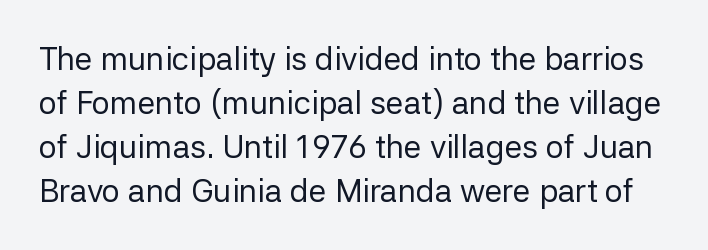
Tracking here is standard; glyphs follow each other at the usual distance. Observe the absence of serifs on each vertical stroke in this sample. Notice how the stems are strictly vertical — no italics here. Lines of text with bare space underneath. The designer left line spacing at the default. Stems and bowls with no extra thickness — not bold.
